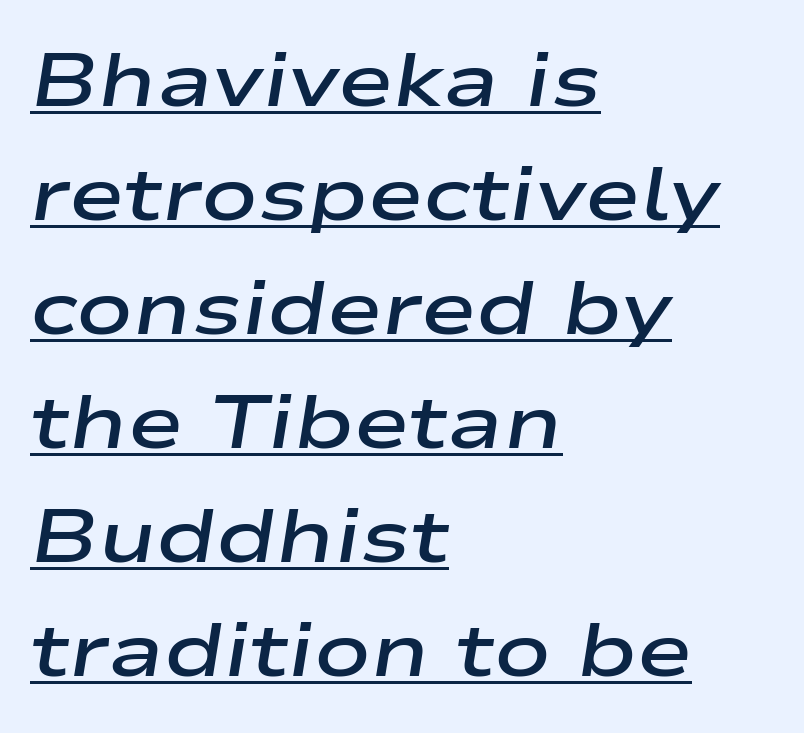
The image shows 75 px semibold, wide type, italic (leaning right); set left-aligned, normal line spacing (1.52x), normal letter spacing, underlined; low stroke contrast and a medium x-height.
